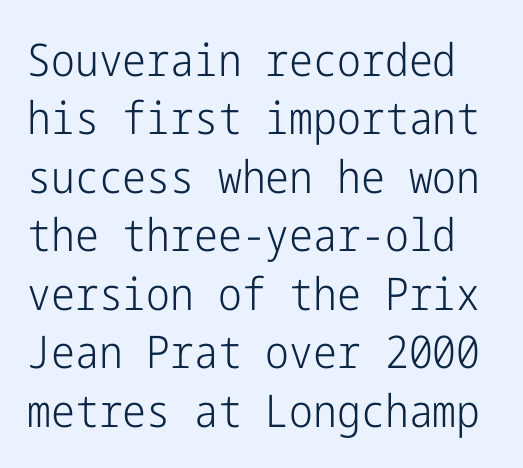
Q: Is the text bold? A: No.
Q: Is the text italic (slanted)? A: No, it is upright.
Q: Is the typeface a serif or a sans-serif typeface? A: Sans-serif.
Q: Is the text underlined? A: No.
Q: Is the spacing between letters normal or unusually wide? A: Normal.
Q: Is the spacing between lines tight, normal or loose? A: Normal.
Q: Width (condensed, normal, or wide)? A: Condensed.
Q: Stroke contrast? A: Low.
Q: x-height? A: Medium.
